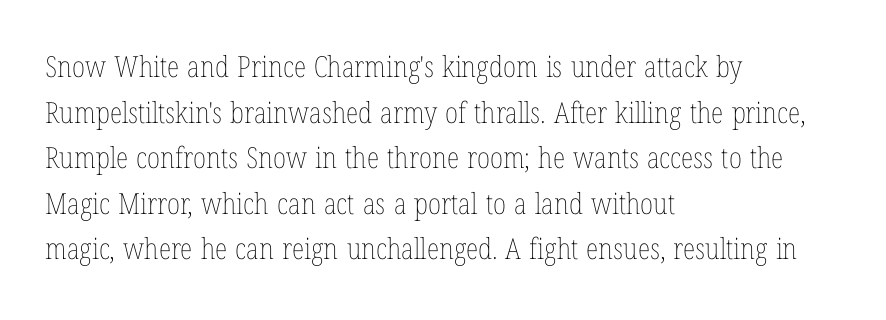
{"italic": "no", "bold": "no", "weight": "thin", "width": "condensed", "stroke_contrast": "low", "x_height": "medium", "monospaced": "no", "underline": "no", "align": "left", "line_spacing": "normal", "line_spacing_ratio": 1.57, "letter_spacing": "normal", "letter_spacing_em": 0.0, "glyph_px": 29}
